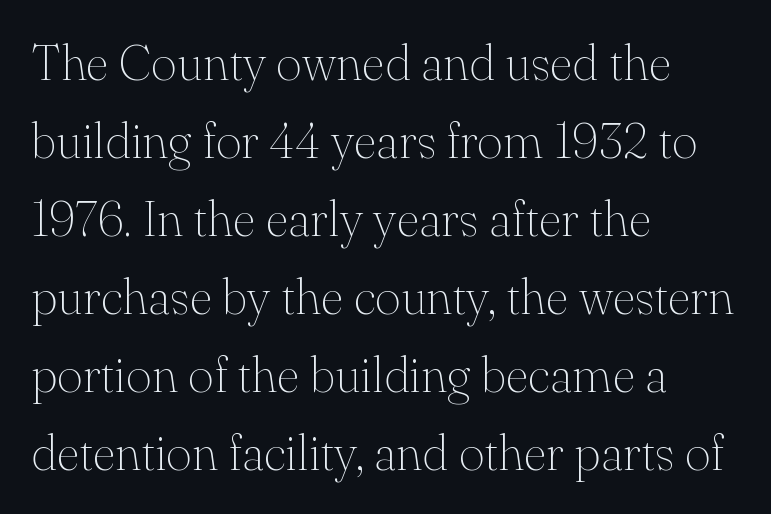
{"serif": "yes", "italic": "no", "bold": "no", "weight": "thin", "width": "normal", "stroke_contrast": "medium", "x_height": "small", "monospaced": "no", "underline": "no", "align": "left", "line_spacing": "normal", "line_spacing_ratio": 1.56, "letter_spacing": "normal", "letter_spacing_em": 0.0, "glyph_px": 50}
